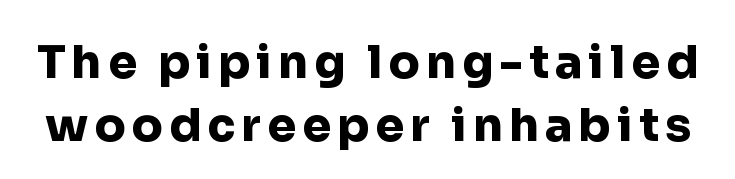
Q: Is the text bold? A: Yes.
Q: Is the text italic (slanted)? A: No, it is upright.
Q: Is the typeface a serif or a sans-serif typeface? A: Sans-serif.
Q: Is the text underlined? A: No.
Q: Is the spacing between lines tight, normal or loose? A: Normal.
Q: Width (condensed, normal, or wide)? A: Normal.
Q: Stroke contrast? A: Low.
Q: x-height? A: Medium.
Q: Monospaced? A: No.
